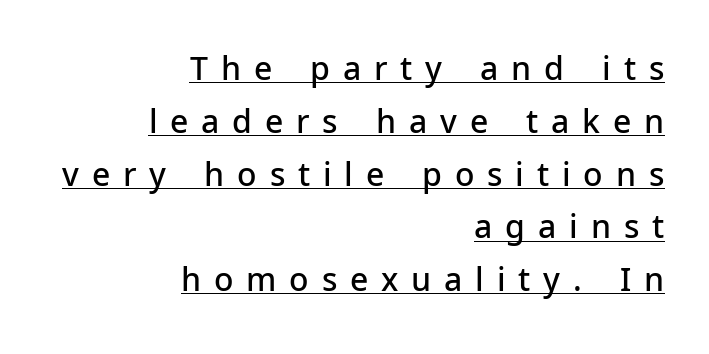
{"serif": "no", "italic": "no", "bold": "semi", "weight": "semibold", "width": "normal", "stroke_contrast": "low", "x_height": "medium", "monospaced": "no", "underline": "yes", "align": "right", "line_spacing": "normal", "line_spacing_ratio": 1.65, "letter_spacing": "wide", "letter_spacing_em": 0.4, "glyph_px": 32}
